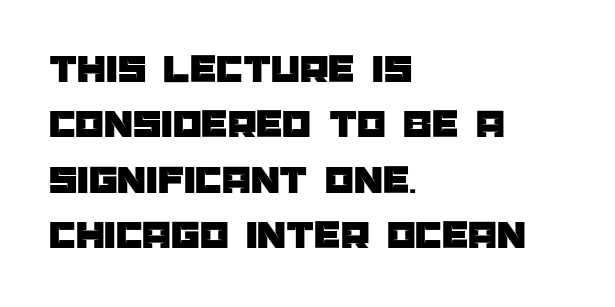
The image shows 41 px sans-serif type, upright; set left-aligned, normal line spacing (1.35x), normal letter spacing, not underlined; low stroke contrast and a large x-height.
